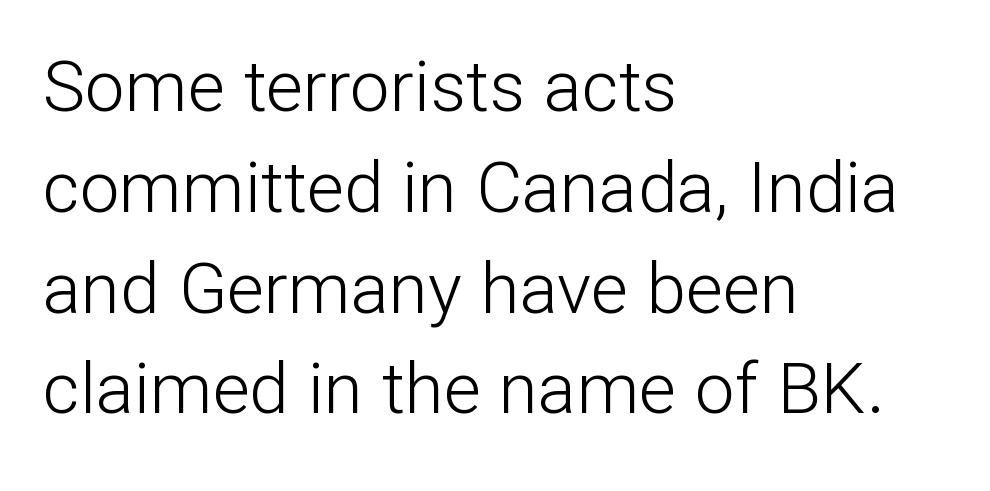
Q: Is the text bold? A: No.
Q: Is the text italic (slanted)? A: No, it is upright.
Q: Is the typeface a serif or a sans-serif typeface? A: Sans-serif.
Q: Is the text underlined? A: No.
Q: How is the paragraph aligned? A: Left-aligned.
Q: Is the spacing between letters normal or unusually wide? A: Normal.
Q: Is the spacing between lines tight, normal or loose? A: Normal.
Q: Width (condensed, normal, or wide)? A: Normal.
Q: Stroke contrast? A: Low.
Q: x-height? A: Medium.
Q: Monospaced? A: No.
